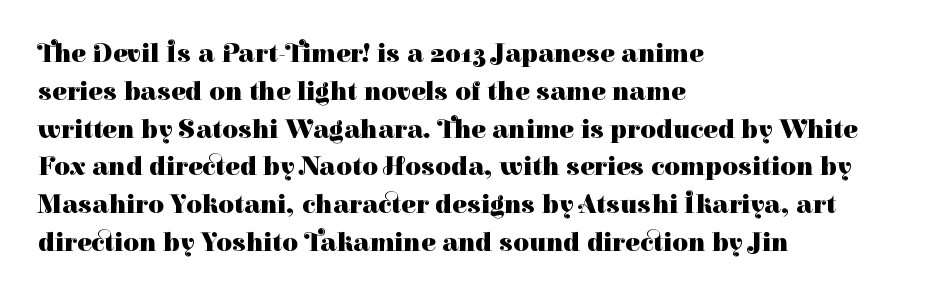
Q: Is the text bold? A: Yes.
Q: Is the text italic (slanted)? A: No, it is upright.
Q: Is the text underlined? A: No.
Q: How is the paragraph aligned? A: Left-aligned.
Q: Is the spacing between letters normal or unusually wide? A: Normal.
Q: Is the spacing between lines tight, normal or loose? A: Normal.
